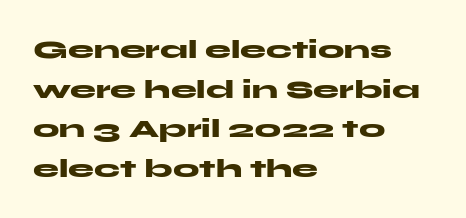
The image shows 26 px bold type, upright; set left-aligned, normal line spacing (1.52x), normal letter spacing, not underlined.
